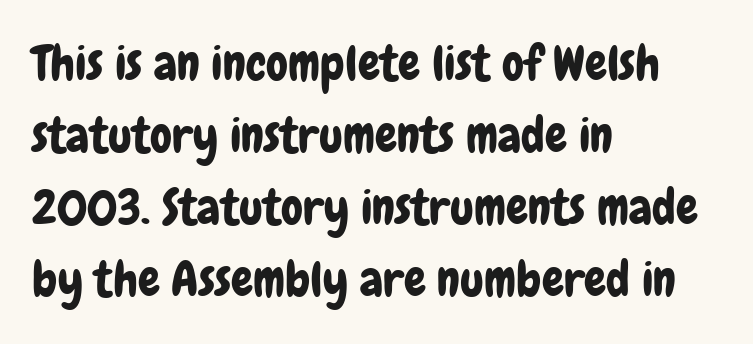
{"serif": "no", "italic": "no", "width": "condensed", "stroke_contrast": "low", "x_height": "medium", "monospaced": "no", "underline": "no", "align": "left", "line_spacing": "normal", "line_spacing_ratio": 1.47, "letter_spacing": "normal", "letter_spacing_em": 0.0, "glyph_px": 49}
